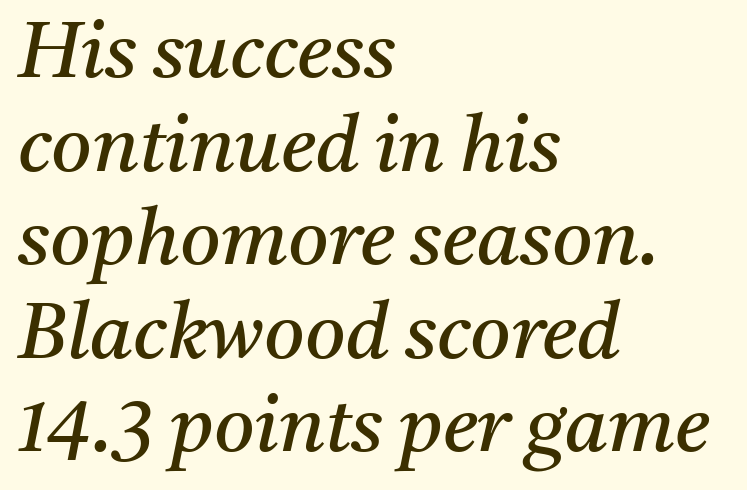
The image shows 78 px regular-weight serif type, italic (leaning right); set left-aligned, line spacing 1.2x, normal letter spacing, not underlined; medium stroke contrast and a medium x-height.
